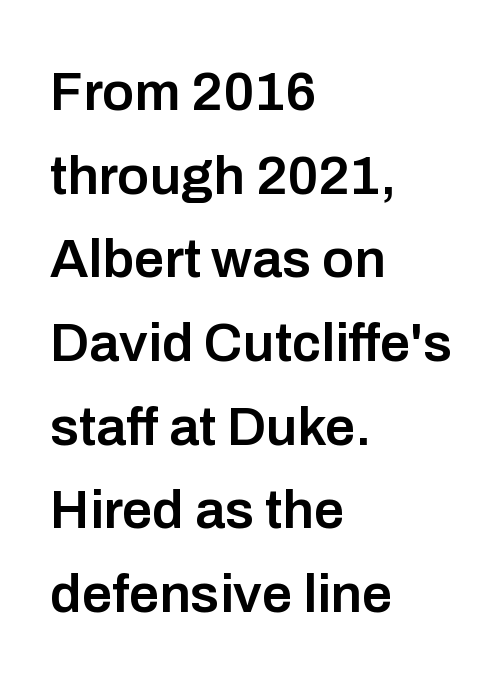
Upright lettering throughout. Grotesque or geometric, the face here clearly has no serifs. You could not count columns in this text — the font is proportionally spaced. Regular leading.
